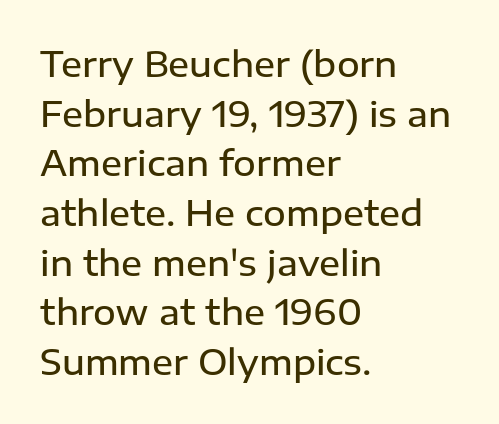
The image shows 35 px semibold sans-serif type, upright; set left-aligned, normal line spacing (1.42x), normal letter spacing, not underlined; low stroke contrast and a medium x-height.
